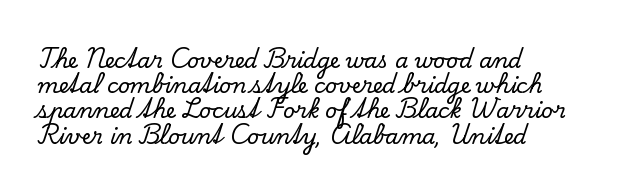
Q: Is the text italic (slanted)? A: Yes.
Q: Is the text underlined? A: No.
Q: How is the paragraph aligned? A: Left-aligned.
Q: Is the spacing between letters normal or unusually wide? A: Normal.
